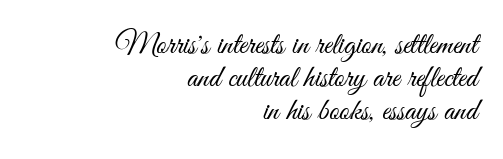
{"serif": "no", "bold": "no", "weight": "light", "width": "condensed", "stroke_contrast": "medium", "x_height": "small", "monospaced": "no", "underline": "no", "align": "right", "line_spacing": "tight", "line_spacing_ratio": 1.07, "letter_spacing": "normal", "letter_spacing_em": 0.0, "glyph_px": 31}
